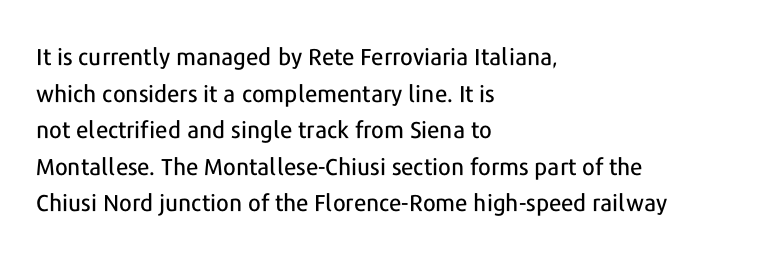
{"italic": "no", "underline": "no", "align": "left", "line_spacing": "normal", "line_spacing_ratio": 1.59, "letter_spacing": "normal", "letter_spacing_em": 0.0, "glyph_px": 23}
